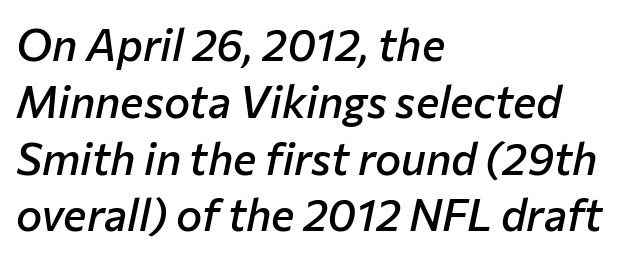
Any mark beneath the type? The region is blank. Reading down the column, the eye jumps a familiar distance to each next line. The gaps between neighbouring characters are ordinary and unremarkable. On the weight axis this lands at semibold, roughly 600.
